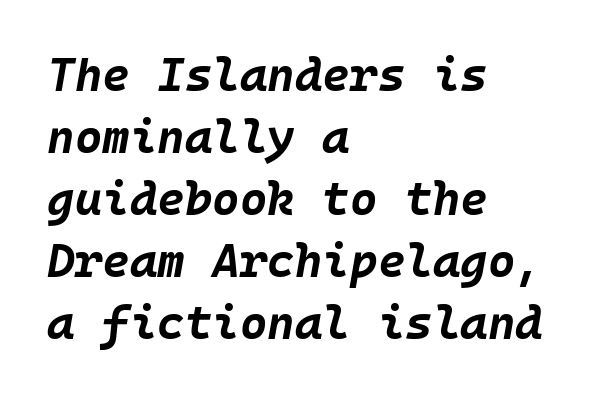
The image shows 47 px bold type, italic (leaning right); set left-aligned, normal line spacing (1.32x), normal letter spacing, not underlined; low stroke contrast and a large x-height.
